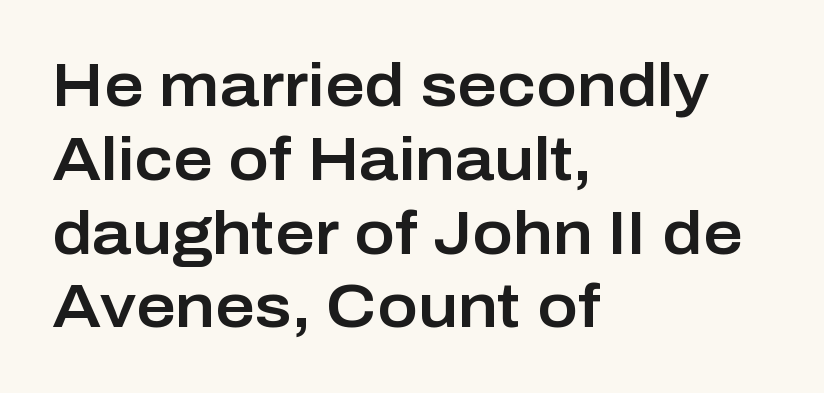
Caption: multi-line text, flush left, ragged right. This sample uses a sans-serif face. The glyphs are unaccompanied by any horizontal stroke below them. Standard letterfit; no display-style spreading of the glyphs.
